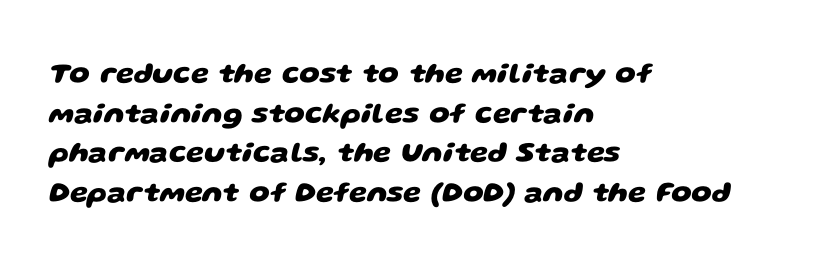
Q: Is the text bold? A: Yes.
Q: Is the typeface a serif or a sans-serif typeface? A: Sans-serif.
Q: Is the text underlined? A: No.
Q: How is the paragraph aligned? A: Left-aligned.
Q: Is the spacing between letters normal or unusually wide? A: Normal.
Q: Is the spacing between lines tight, normal or loose? A: Normal.
Q: Width (condensed, normal, or wide)? A: Wide.
Q: Stroke contrast? A: Low.
Q: x-height? A: Large.
Q: Monospaced? A: No.
